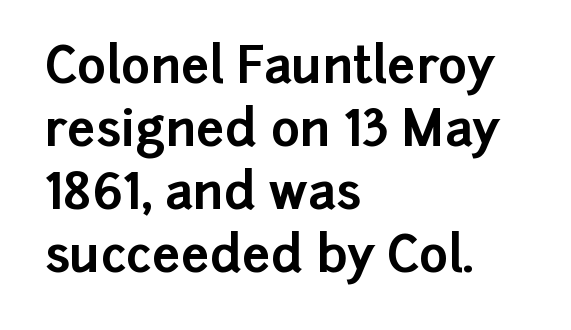
Q: Is the text bold? A: Yes.
Q: Is the text italic (slanted)? A: No, it is upright.
Q: Is the typeface a serif or a sans-serif typeface? A: Sans-serif.
Q: Is the text underlined? A: No.
Q: How is the paragraph aligned? A: Left-aligned.
Q: Is the spacing between letters normal or unusually wide? A: Normal.
Q: Is the spacing between lines tight, normal or loose? A: Normal.
Q: Width (condensed, normal, or wide)? A: Normal.
Q: Stroke contrast? A: Low.
Q: x-height? A: Medium.
Q: Monospaced? A: No.
